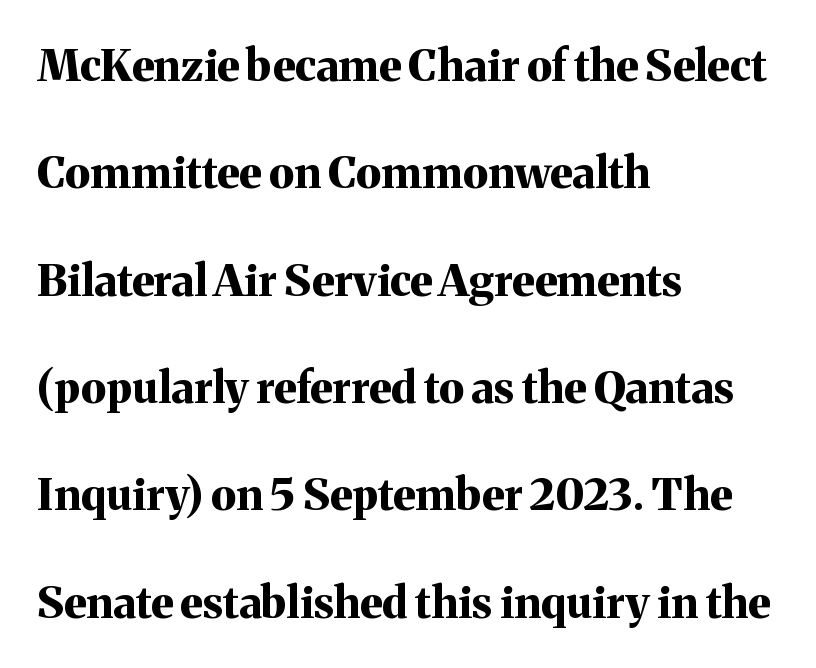
The image shows 44 px bold serif type, upright; set left-aligned, loose line spacing (2.44x), normal letter spacing, not underlined; medium stroke contrast and a medium x-height.
